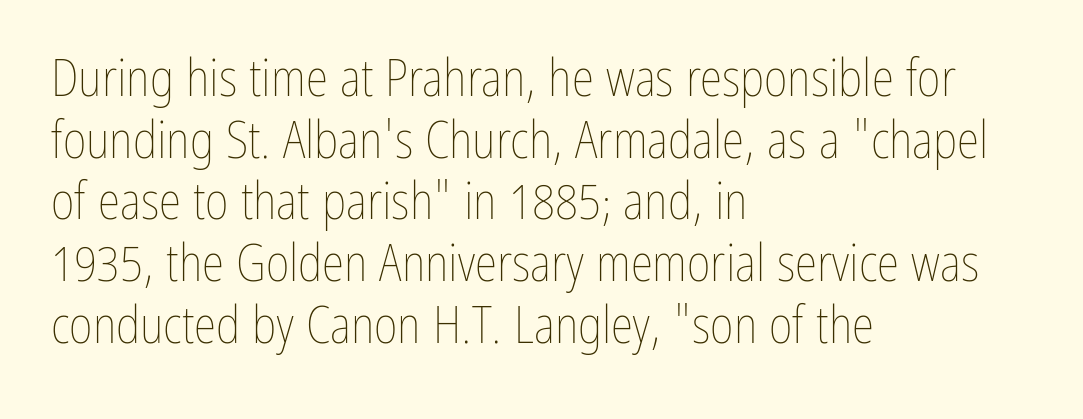
The image shows 51 px thin, condensed type, upright; set left-aligned, line spacing 1.21x, normal letter spacing, not underlined; low stroke contrast and a medium x-height.
